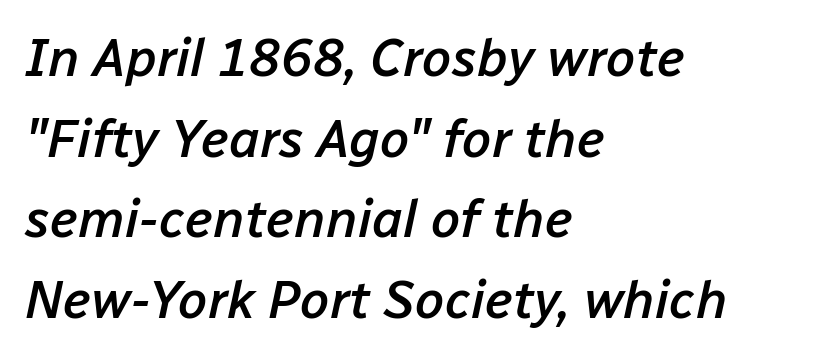
The image shows 53 px semibold type, italic (leaning right); set left-aligned, normal line spacing (1.52x), normal letter spacing, not underlined; low stroke contrast and a medium x-height.
